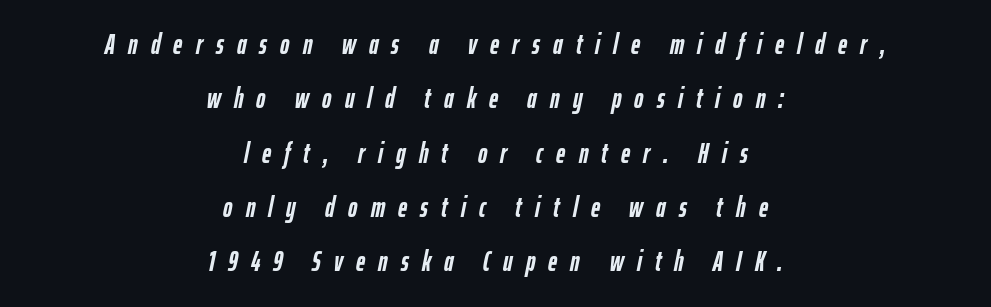
{"italic": "yes", "lean": "right", "slant_degrees": 12, "bold": "yes", "weight": "semibold", "width": "condensed", "stroke_contrast": "low", "x_height": "medium", "monospaced": "no", "underline": "no", "align": "center", "line_spacing": "loose", "line_spacing_ratio": 1.94, "letter_spacing": "wide", "letter_spacing_em": 0.47, "glyph_px": 28}
